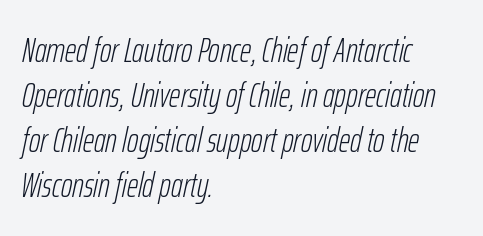
Do the characters align in a grid? No, the font is proportional. Nothing unusual about the tracking: characters are spaced as the font intends. Descenders are the only things crossing below the line. The font sits on the lighter half of the weight spectrum, regular included. Interline gaps are of average width in this sample.
